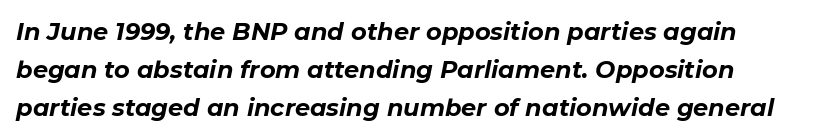
{"italic": "yes", "lean": "right", "slant_degrees": 11, "bold": "yes", "underline": "no", "line_spacing": "normal", "line_spacing_ratio": 1.58, "letter_spacing": "normal", "letter_spacing_em": 0.0, "glyph_px": 24}
